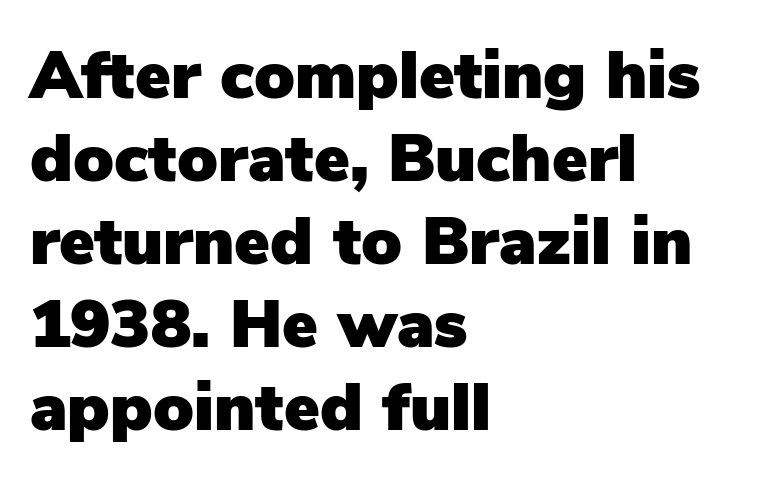
{"serif": "no", "italic": "no", "width": "normal", "stroke_contrast": "low", "x_height": "medium", "monospaced": "no", "underline": "no", "align": "left", "line_spacing_ratio": 1.24, "letter_spacing": "normal", "letter_spacing_em": 0.0, "glyph_px": 67}
